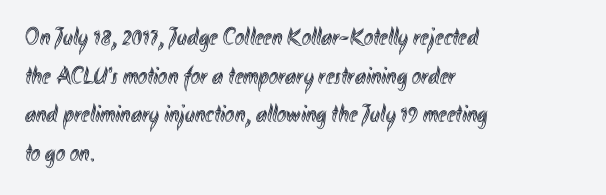
{"underline": "no", "align": "left", "line_spacing": "normal", "line_spacing_ratio": 1.55, "letter_spacing": "normal", "letter_spacing_em": 0.0, "glyph_px": 25}
